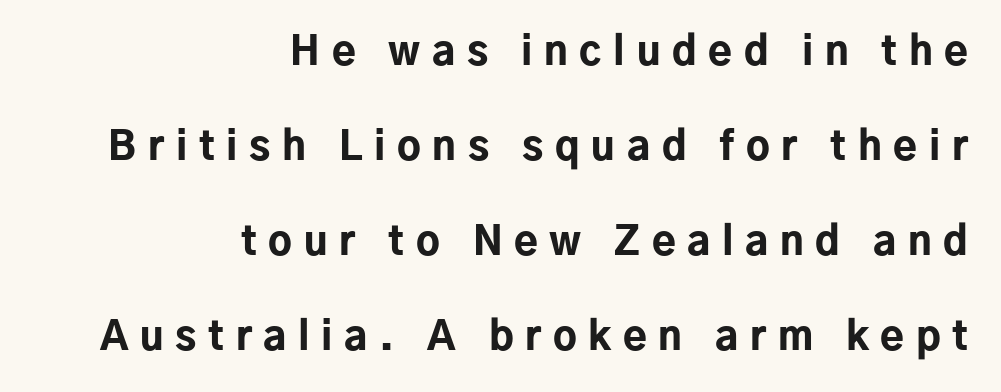
Check the space under the baseline: it is left empty. The setting favours the right margin, as signatures and pull-quotes sometimes do. You could not count columns in this text — the font is proportionally spaced. What's the leading like? Stretched, with rows far apart. Notice how the stems are strictly vertical — no italics here.
